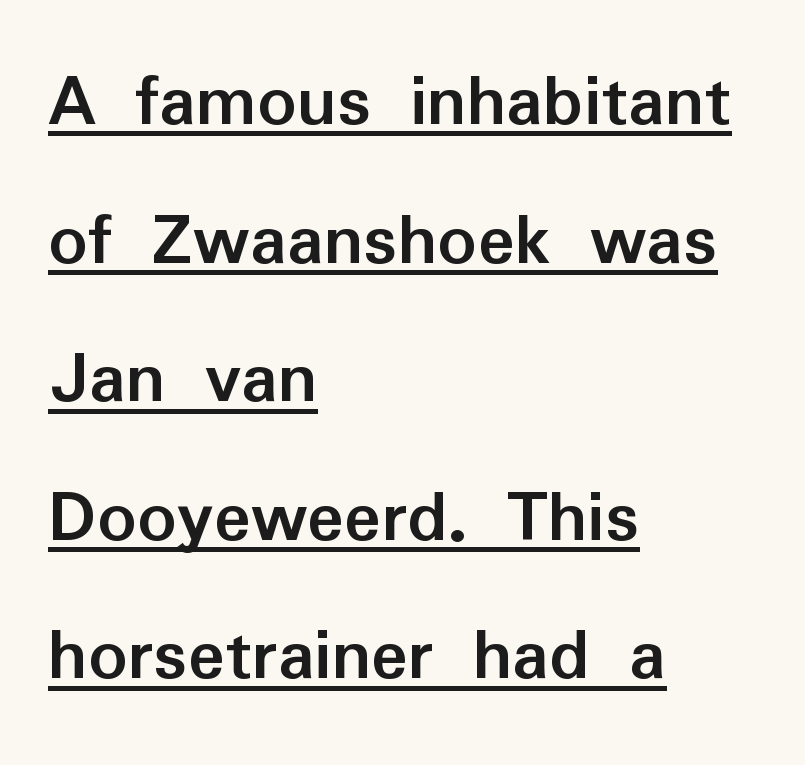
Q: Is the text bold? A: Yes.
Q: Is the text italic (slanted)? A: No, it is upright.
Q: Is the typeface a serif or a sans-serif typeface? A: Sans-serif.
Q: Is the text underlined? A: Yes.
Q: How is the paragraph aligned? A: Left-aligned.
Q: Is the spacing between letters normal or unusually wide? A: Normal.
Q: Width (condensed, normal, or wide)? A: Normal.
Q: Stroke contrast? A: Low.
Q: x-height? A: Medium.
Q: Monospaced? A: No.
